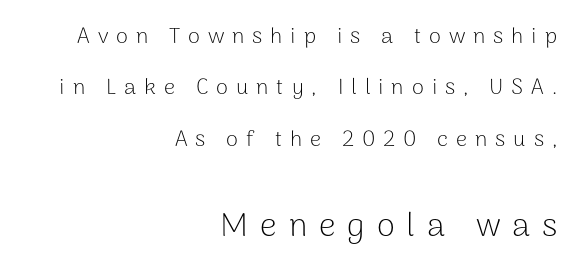
{"serif": "no", "italic": "no", "bold": "no", "weight": "light", "width": "normal", "stroke_contrast": "low", "x_height": "medium", "monospaced": "no", "underline": "no", "align": "right", "line_spacing": "loose", "line_spacing_ratio": 2.34, "letter_spacing": "wide", "letter_spacing_em": 0.36, "larger_block": "second", "size_ratio": 1.5, "glyph_px": 33}
